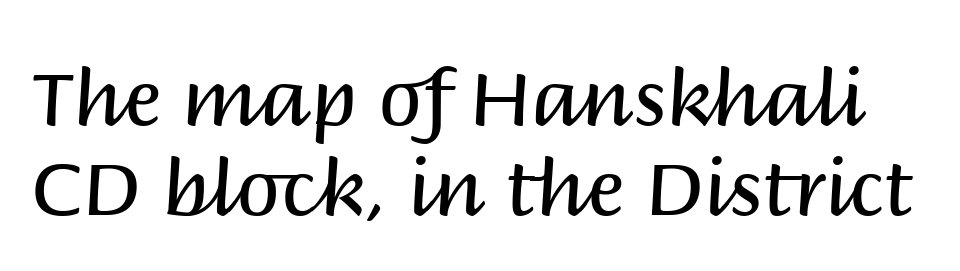
Unbolded letterforms with no extra heft. Examine the stroke ends and you'll find no serifs. Here the designer chose a conventional face with non-uniform glyph widths. Glyph-to-glyph distance matches everyday printed text. Check the space under the baseline: it is left empty.
